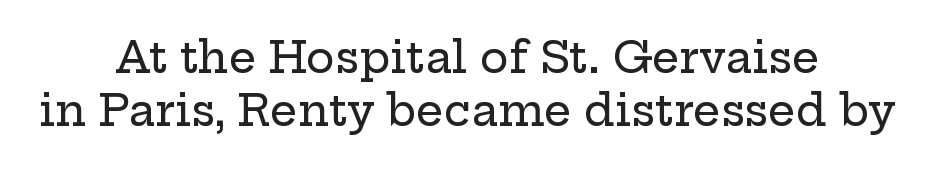
The image shows 43 px wide serif type, upright; set centered, line spacing 1.24x, normal letter spacing, not underlined; low stroke contrast and a medium x-height.
